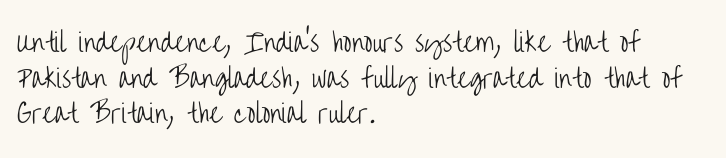
No word sits above an underline. These lines stack with their left ends in a neat column. The line-height multiplier appears to be the usual default. Ordinary non-slanted type is in use. Students, note that the glyphs here touch the page at normal intervals.
